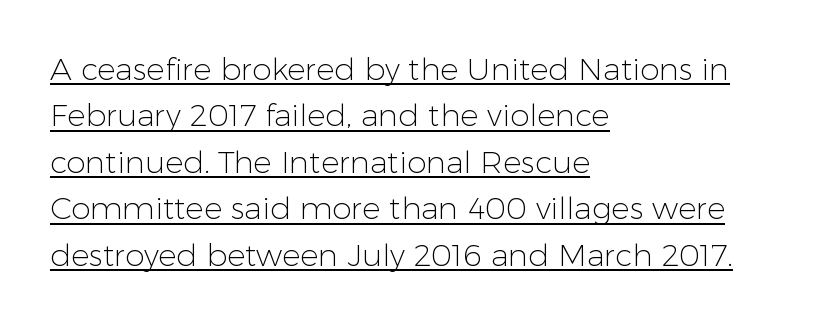
{"serif": "no", "italic": "no", "bold": "no", "weight": "light", "width": "normal", "stroke_contrast": "low", "x_height": "medium", "monospaced": "no", "underline": "yes", "align": "left", "line_spacing": "normal", "line_spacing_ratio": 1.5, "letter_spacing": "normal", "letter_spacing_em": 0.0, "glyph_px": 31}
